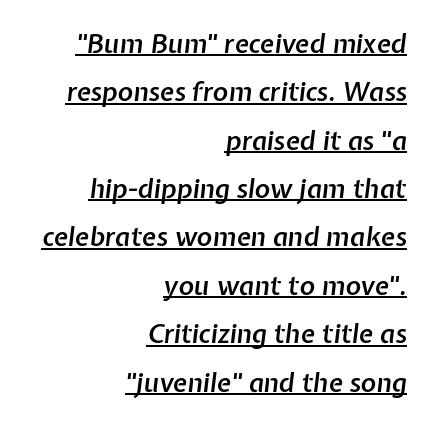
{"italic": "yes", "lean": "right", "slant_degrees": 7, "bold": "semi", "underline": "yes", "align": "right", "line_spacing_ratio": 1.86, "letter_spacing": "normal", "letter_spacing_em": 0.0, "glyph_px": 26}
